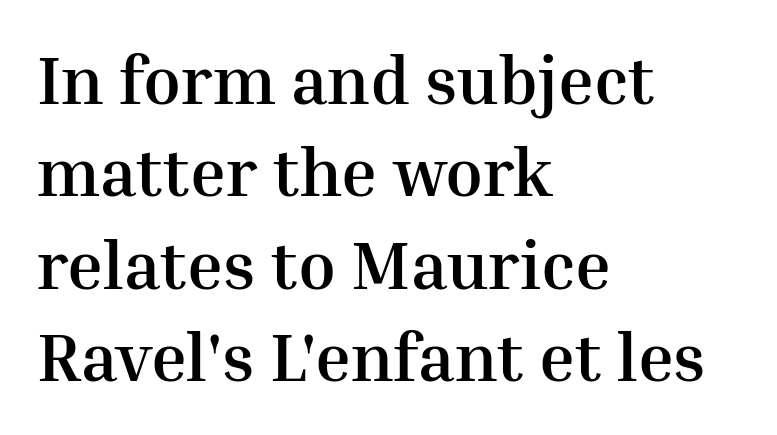
The image shows 68 px semibold serif type, upright; set left-aligned, normal line spacing (1.36x), normal letter spacing, not underlined; medium stroke contrast and a medium x-height.
